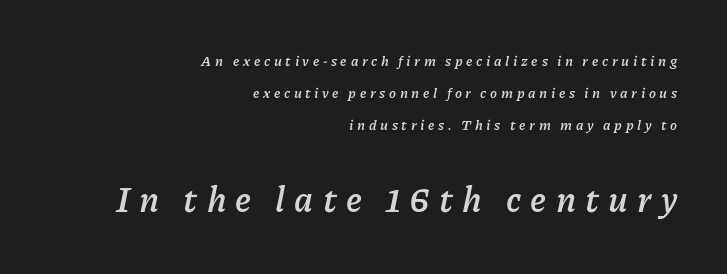
{"italic": "yes", "lean": "right", "slant_degrees": 11, "bold": "yes", "weight": "semibold", "width": "normal", "stroke_contrast": "low", "x_height": "medium", "monospaced": "no", "underline": "no", "align": "right", "line_spacing": "loose", "line_spacing_ratio": 2.27, "letter_spacing": "wide", "letter_spacing_em": 0.26, "larger_block": "second", "size_ratio": 2.5, "glyph_px": 35}
